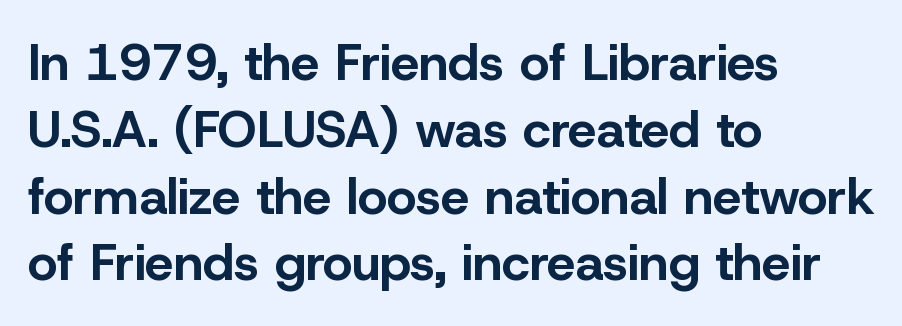
Q: Is the text bold? A: Yes.
Q: Is the text italic (slanted)? A: No, it is upright.
Q: Is the typeface a serif or a sans-serif typeface? A: Sans-serif.
Q: Is the text underlined? A: No.
Q: How is the paragraph aligned? A: Left-aligned.
Q: Is the spacing between letters normal or unusually wide? A: Normal.
Q: Is the spacing between lines tight, normal or loose? A: Normal.
Q: Width (condensed, normal, or wide)? A: Normal.
Q: Stroke contrast? A: Low.
Q: x-height? A: Medium.
Q: Monospaced? A: No.
